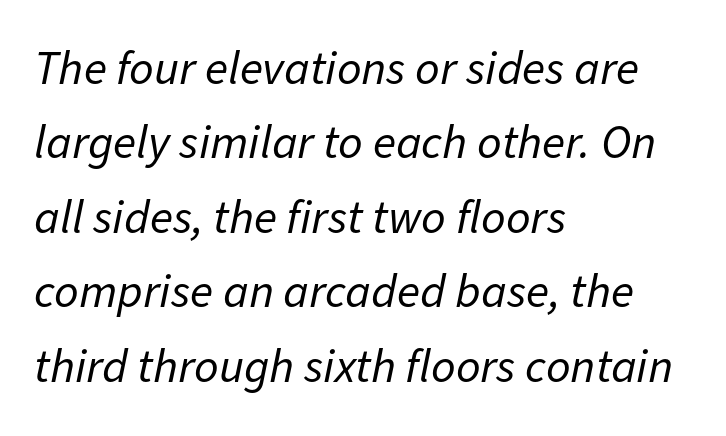
{"italic": "yes", "lean": "right", "slant_degrees": 11, "bold": "no", "weight": "regular", "width": "normal", "stroke_contrast": "low", "x_height": "medium", "monospaced": "no", "underline": "no", "align": "left", "line_spacing": "normal", "line_spacing_ratio": 1.55, "letter_spacing": "normal", "letter_spacing_em": 0.0, "glyph_px": 48}
